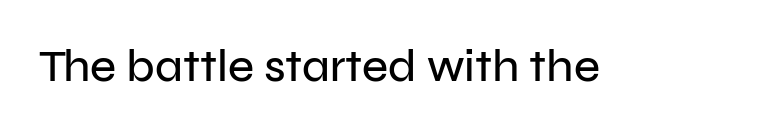
{"serif": "no", "italic": "no", "width": "normal", "stroke_contrast": "low", "x_height": "medium", "monospaced": "no", "underline": "no", "letter_spacing": "normal", "letter_spacing_em": 0.0, "glyph_px": 45}
